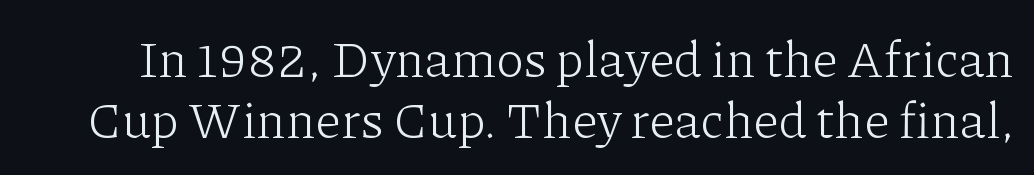
Q: Is the text bold? A: No.
Q: Is the text italic (slanted)? A: No, it is upright.
Q: Is the typeface a serif or a sans-serif typeface? A: Serif.
Q: Is the text underlined? A: No.
Q: Is the spacing between letters normal or unusually wide? A: Normal.
Q: Width (condensed, normal, or wide)? A: Normal.
Q: Stroke contrast? A: Low.
Q: x-height? A: Medium.
Q: Monospaced? A: No.
